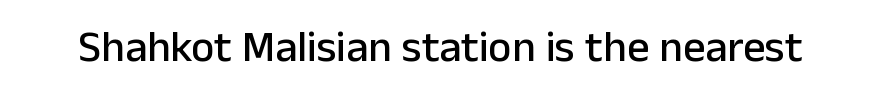
This rendering employs a face without finishing strokes, i.e., a sans-serif. The passage shown is typed in a proportional face where columns would drift. The gaps between neighbouring characters are ordinary and unremarkable. Do the letters lean? They stand straight. This rendering features lettering with no underline.
